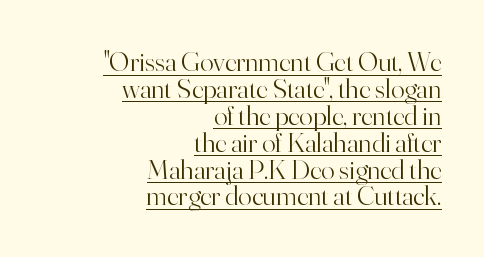
The image shows 28 px light serif type, upright; set right-aligned, tight line spacing (0.96x), normal letter spacing, underlined; high stroke contrast and a small x-height.
